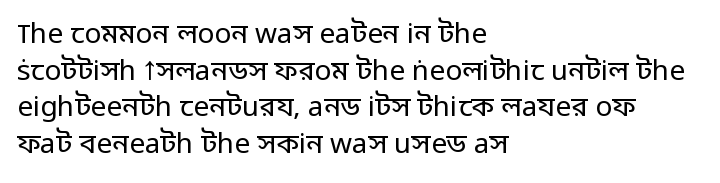
{"serif": "no", "italic": "no", "bold": "no", "weight": "regular", "width": "normal", "stroke_contrast": "low", "x_height": "medium", "monospaced": "no", "underline": "no", "align": "left", "line_spacing": "normal", "line_spacing_ratio": 1.31, "letter_spacing": "normal", "letter_spacing_em": 0.0, "glyph_px": 28}
